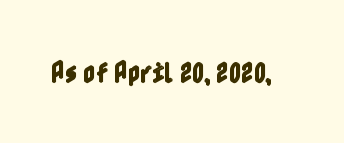
Q: Is the text italic (slanted)? A: No, it is upright.
Q: Is the text underlined? A: No.
Q: Is the spacing between letters normal or unusually wide? A: Normal.
